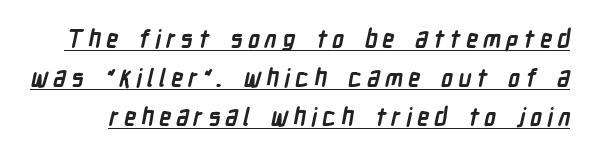
{"bold": "yes", "underline": "yes", "line_spacing": "normal", "line_spacing_ratio": 1.63, "letter_spacing": "wide", "letter_spacing_em": 0.21, "glyph_px": 24}
